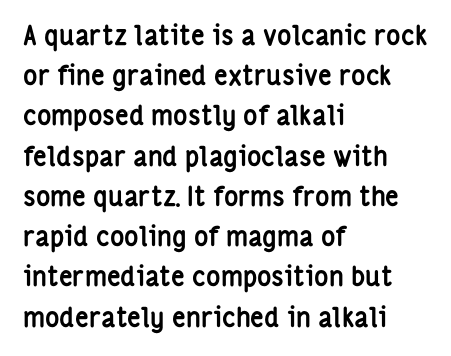
{"italic": "no", "bold": "yes", "underline": "no", "align": "left", "line_spacing": "normal", "line_spacing_ratio": 1.49, "letter_spacing": "normal", "letter_spacing_em": 0.0, "glyph_px": 27}
